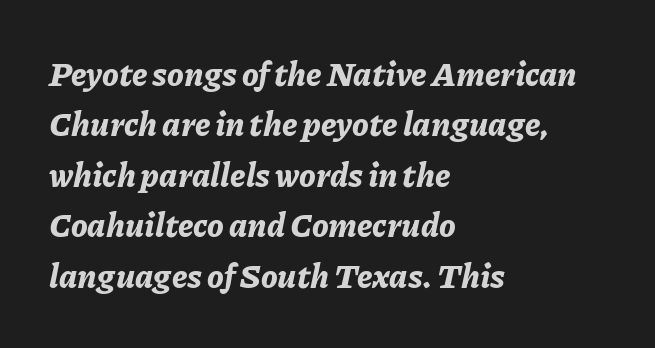
Interline gaps are of average width in this sample. Every row of glyphs begins at an identical x-position on the left. The strokes are fattened all the way to bold. The baseline area is clear.
